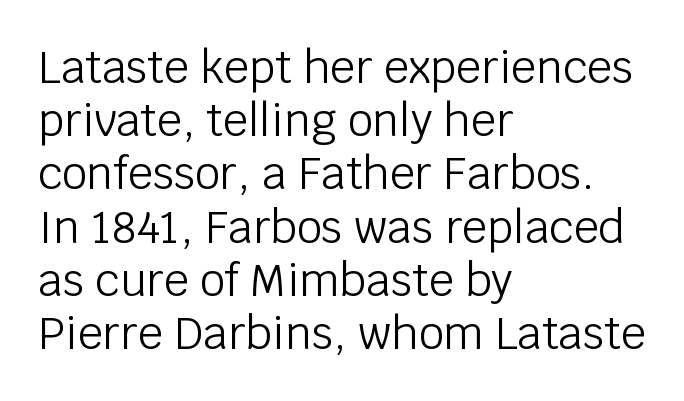
{"serif": "no", "italic": "no", "bold": "no", "weight": "light", "width": "normal", "stroke_contrast": "low", "x_height": "large", "monospaced": "no", "underline": "no", "align": "left", "line_spacing_ratio": 1.21, "letter_spacing": "normal", "letter_spacing_em": 0.0, "glyph_px": 44}
